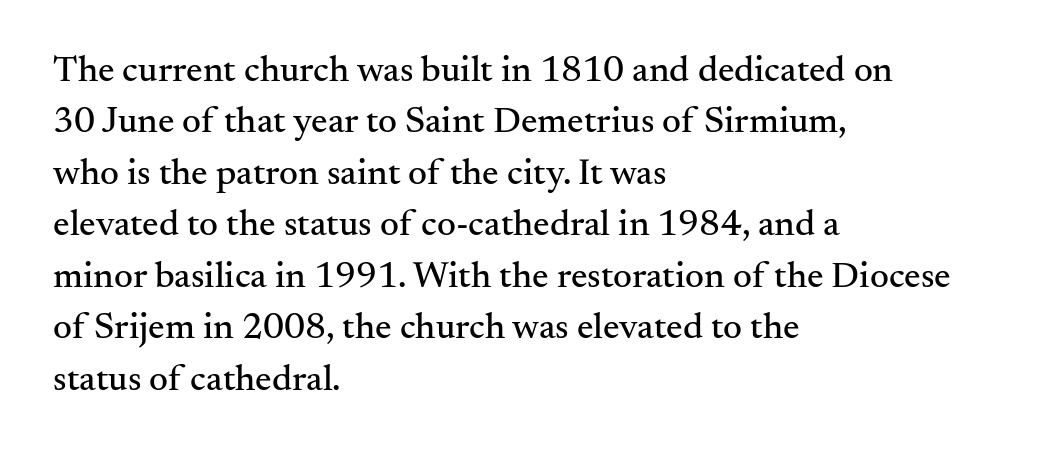
{"serif": "yes", "italic": "no", "width": "normal", "stroke_contrast": "medium", "x_height": "small", "monospaced": "no", "underline": "no", "align": "left", "line_spacing": "normal", "line_spacing_ratio": 1.39, "letter_spacing": "normal", "letter_spacing_em": 0.0, "glyph_px": 37}
